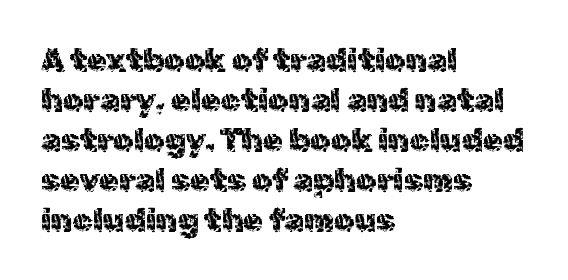
Observe the ordinary spacing: letters are neighbours, not strangers. I'd call this a sans setting — the letters go barefoot. Each line starts at the same left margin while the right side varies. This sample uses an upright cut, with every glyph sitting square on the baseline. Quick note: underline off. Regular leading.
